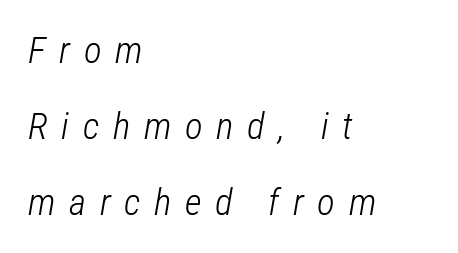
Q: Is the text bold? A: No.
Q: Is the text italic (slanted)? A: Yes, it leans right by about 12 degrees.
Q: Is the text underlined? A: No.
Q: How is the paragraph aligned? A: Left-aligned.
Q: Is the spacing between letters normal or unusually wide? A: Unusually wide.
Q: Is the spacing between lines tight, normal or loose? A: Loose.
Q: Width (condensed, normal, or wide)? A: Condensed.
Q: Stroke contrast? A: Low.
Q: x-height? A: Medium.
Q: Monospaced? A: No.
